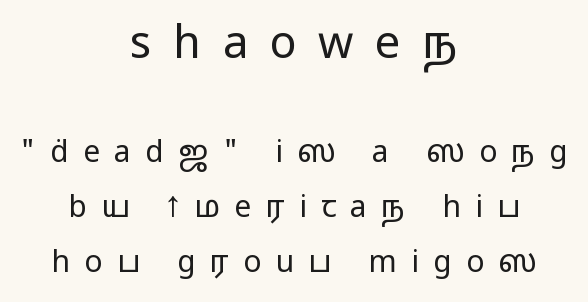
The image shows 45 px regular-weight, wide sans-serif type, upright; set centered, line spacing 1.83x, unusually wide letter spacing (+0.48 em), not underlined; the first (top) block is 1.5x larger; low stroke contrast and a medium x-height.
